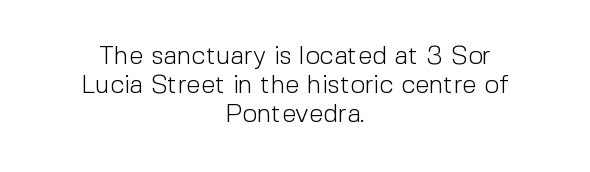
A light-to-regular cut is what we see here. The letterforms sit shoulder to shoulder at normal distance. Italic? Not at all — the glyphs are vertical. Successive baselines arrive quickly, one right under another.
